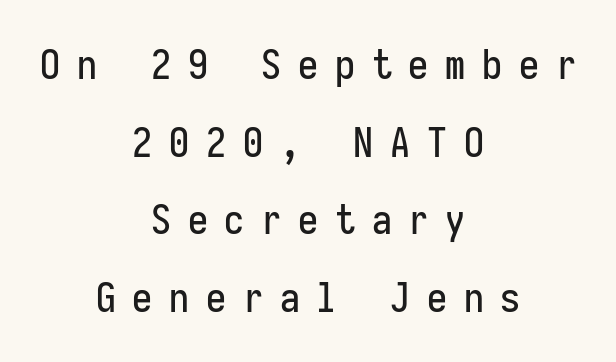
The image shows 40 px condensed sans-serif type, upright, monospaced; set centered, loose line spacing (1.94x), unusually wide letter spacing (+0.42 em), not underlined; low stroke contrast and a medium x-height.
